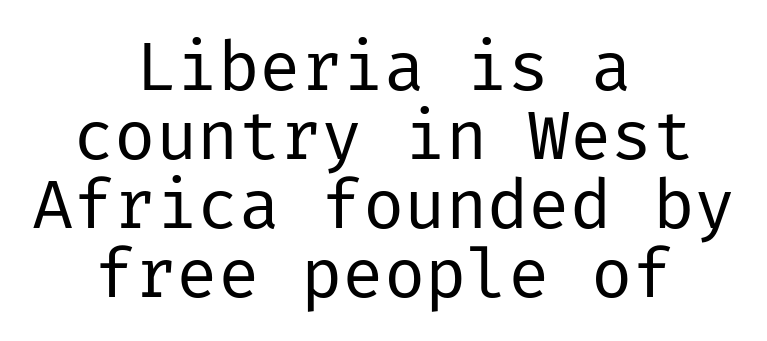
{"serif": "no", "italic": "no", "bold": "no", "weight": "regular", "width": "normal", "stroke_contrast": "low", "x_height": "medium", "underline": "no", "align": "center", "line_spacing": "tight", "line_spacing_ratio": 1.0, "letter_spacing": "normal", "letter_spacing_em": 0.0, "glyph_px": 69}
